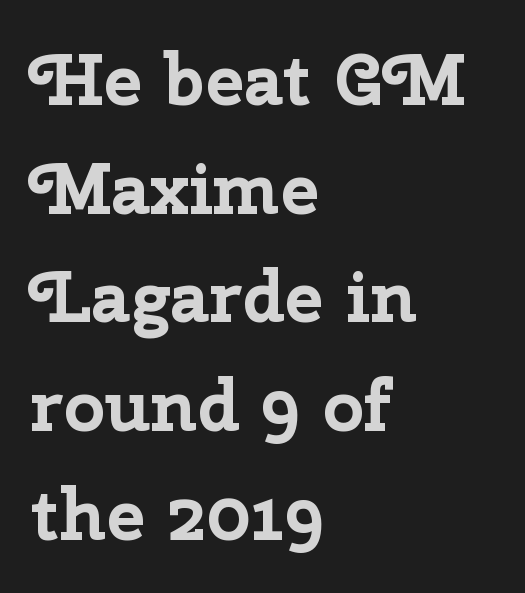
Its strokes are broad and dark, the hallmark of bold type. Do the characters align in a grid? No, the font is proportional. Each word holds together tightly as a unit, with standard inter-letter gaps. Posture: vertical. Caption: multi-line text, flush left, ragged right. The text was rendered using a sans face with plain stroke endings.
